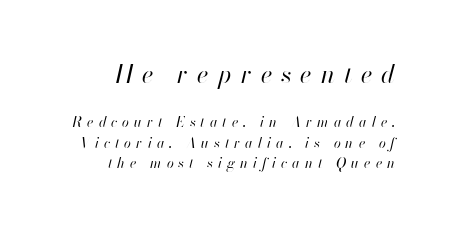
A typesetter would mark this as italic. Descender tails drop into unmarked territory. Substantial extra tracking has been applied to these lines. Summary of vertical rhythm: regular, with standard interline spacing. You get the large type first, then a drop to smaller type.
